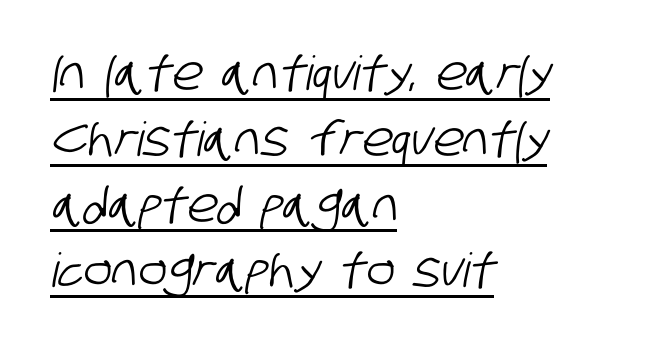
Q: Is the typeface a serif or a sans-serif typeface? A: Sans-serif.
Q: Is the text underlined? A: Yes.
Q: How is the paragraph aligned? A: Left-aligned.
Q: Is the spacing between letters normal or unusually wide? A: Normal.
Q: Is the spacing between lines tight, normal or loose? A: Normal.
Q: Width (condensed, normal, or wide)? A: Condensed.
Q: Stroke contrast? A: Low.
Q: x-height? A: Large.
Q: Monospaced? A: No.
